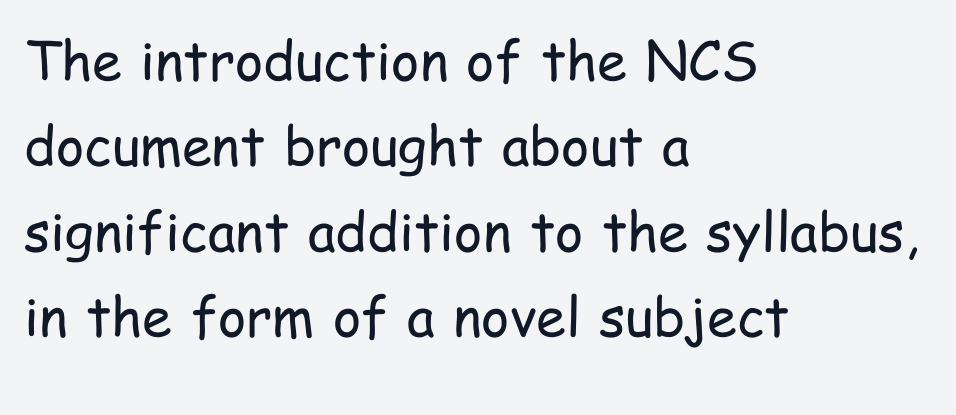
The strip under each line holds only bare page. The letterforms sit at book weight or below. Ordinary non-slanted type is in use. A sans-serif font was chosen for this passage. The rendering anchors every line to the left-hand side. How would I describe the line gaps? Plain and ordinary.
